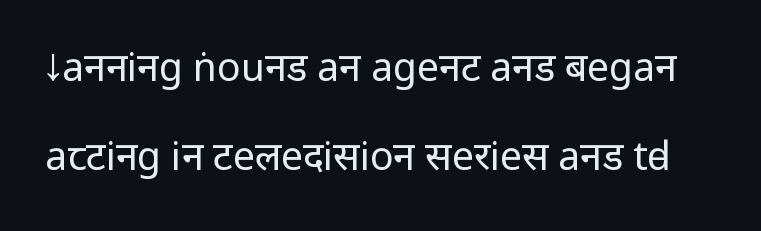
Q: Is the text bold? A: No.
Q: Is the text italic (slanted)? A: No, it is upright.
Q: Is the typeface a serif or a sans-serif typeface? A: Sans-serif.
Q: Is the text underlined? A: No.
Q: Is the spacing between letters normal or unusually wide? A: Normal.
Q: Is the spacing between lines tight, normal or loose? A: Loose.
Q: Width (condensed, normal, or wide)? A: Condensed.
Q: Stroke contrast? A: Low.
